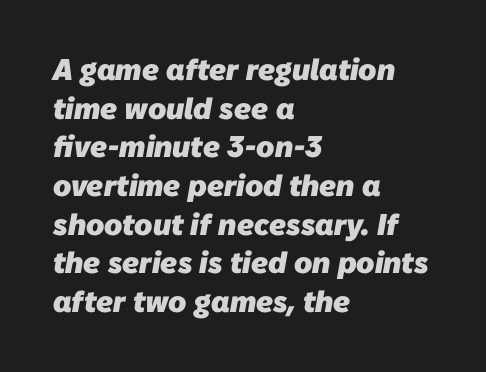
The face used here is proportionally spaced, like ordinary book or web type. These lines carry a lot of weight — the face is fully bold. Does the copy run flush right? No — it runs flush left. Font category for this specimen: sans-serif.
